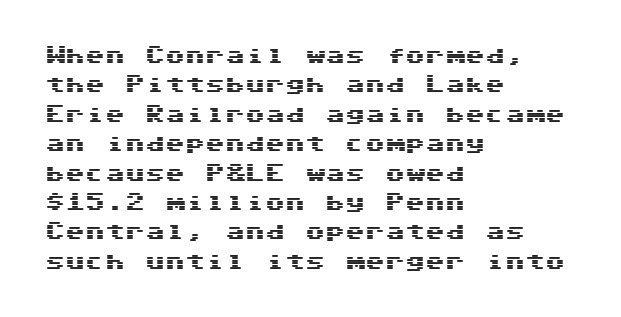
The image shows 20 px text type, upright; set left-aligned, normal line spacing (1.47x), normal letter spacing, not underlined.
